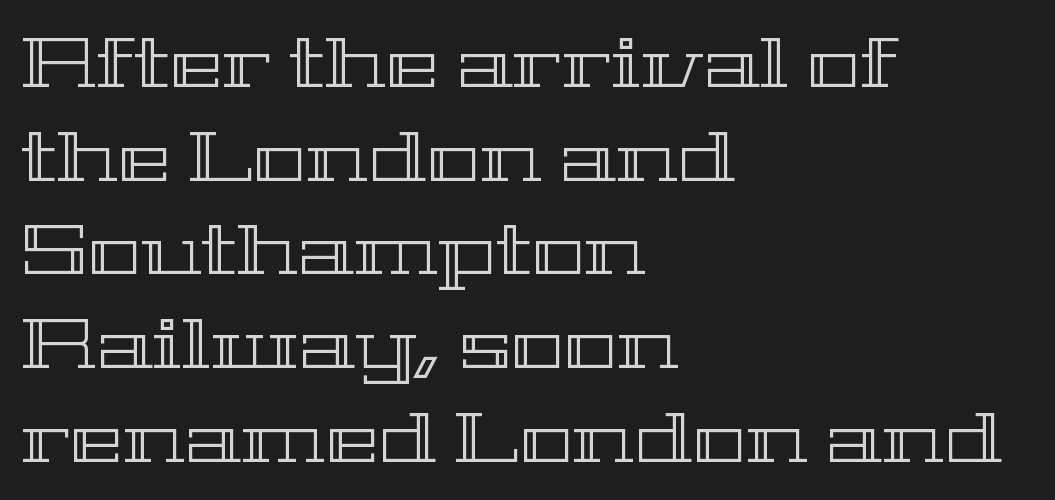
The rendering uses a moderate line-height, typical for paragraphs. Looks like regular typesetting: each glyph gets only the width it needs. Tracking value appears to be zero — textbook default spacing. Nope, not italic — everything's standing straight.
